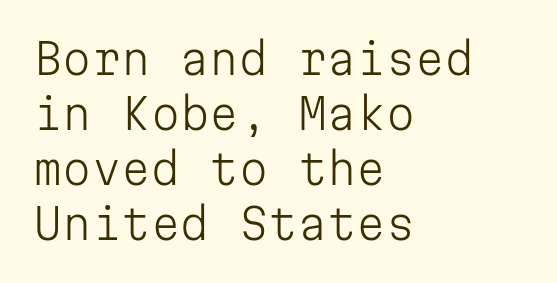
These lines keep a tight, regular rhythm from letter to letter. Letters have the restrained weight of plain body copy at most. Beneath every word, the page is bare. Are there feet on the stems? There aren't — it's a sans. Fixed-width glyphs throughout — classic coding-font behaviour.
